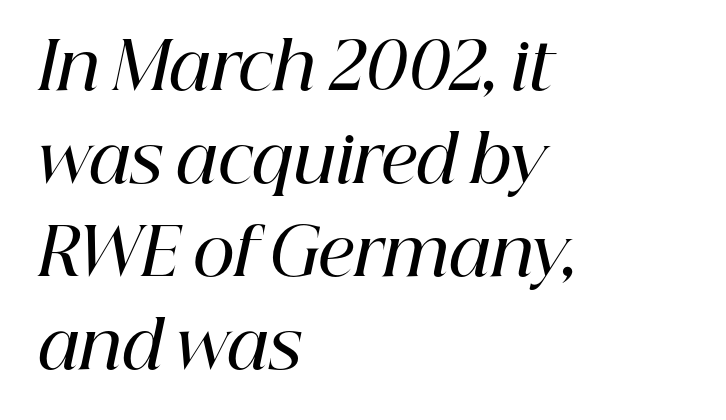
{"serif": "yes", "italic": "yes", "lean": "right", "slant_degrees": 12, "bold": "semi", "weight": "semibold", "width": "normal", "stroke_contrast": "high", "x_height": "medium", "monospaced": "no", "underline": "no", "align": "left", "line_spacing": "normal", "line_spacing_ratio": 1.43, "letter_spacing": "normal", "letter_spacing_em": 0.0, "glyph_px": 65}
